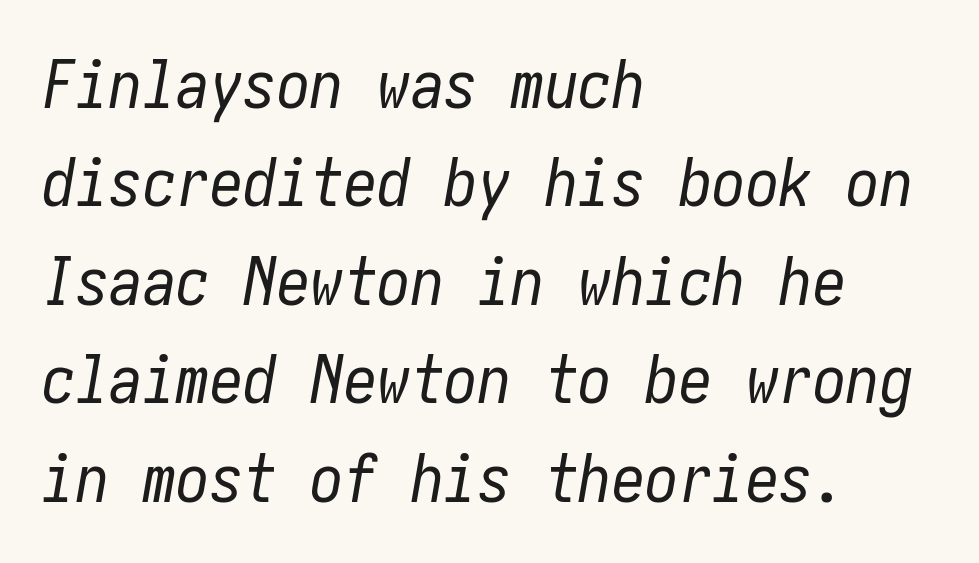
The strokes are not fattened; the text isn't bold. Rule under the text: the space is simply empty. Compared with typical paragraphs, the rows here are spaced about the same. Nobody touched the tracking dial on this one. The ragged edge is on the right, which tells us the setting is flush left.
